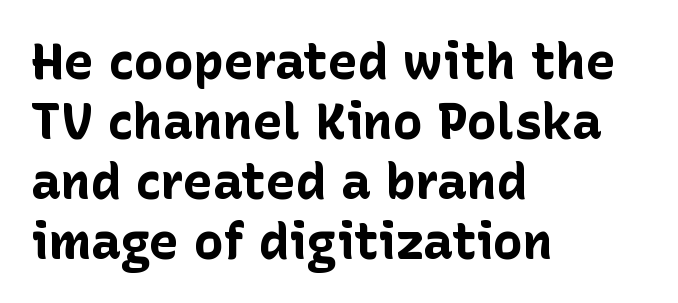
Quick note: underline off. Check where the strokes stop: nothing finishes them off — pure sans. Spacing verdict: proportional, widths tailored to each character. What stands out about the letter spacing? Nothing — it is the standard amount. Strokes here are thick enough to call this a true bold.
